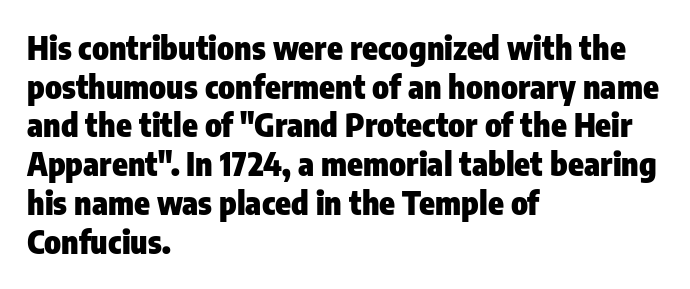
Q: Is the text bold? A: Yes.
Q: Is the text italic (slanted)? A: No, it is upright.
Q: Is the typeface a serif or a sans-serif typeface? A: Sans-serif.
Q: Is the text underlined? A: No.
Q: How is the paragraph aligned? A: Left-aligned.
Q: Is the spacing between letters normal or unusually wide? A: Normal.
Q: Width (condensed, normal, or wide)? A: Condensed.
Q: Stroke contrast? A: Low.
Q: x-height? A: Medium.
Q: Monospaced? A: No.
